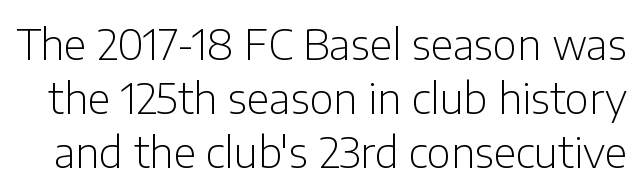
{"serif": "no", "italic": "no", "bold": "no", "weight": "light", "width": "normal", "stroke_contrast": "low", "x_height": "medium", "monospaced": "no", "underline": "no", "line_spacing": "normal", "line_spacing_ratio": 1.32, "letter_spacing": "normal", "letter_spacing_em": 0.0, "glyph_px": 41}
